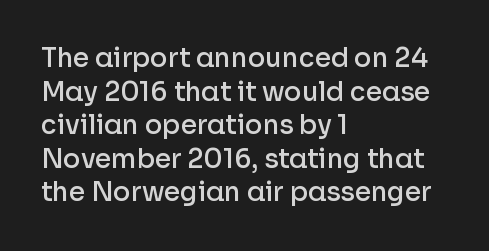
{"italic": "no", "bold": "semi", "underline": "no", "align": "left", "line_spacing": "normal", "line_spacing_ratio": 1.29, "letter_spacing": "normal", "letter_spacing_em": 0.0, "glyph_px": 26}
